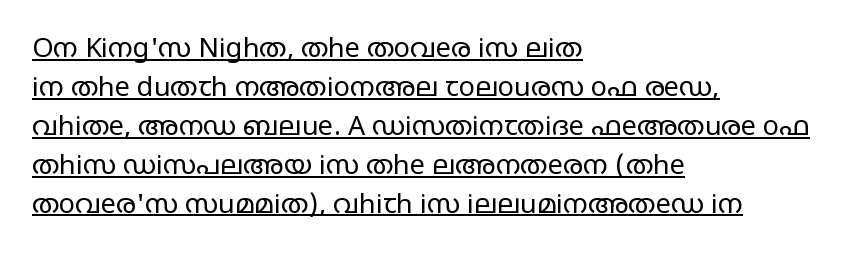
The image shows 27 px text type, upright; set left-aligned, normal line spacing (1.44x), normal letter spacing, underlined.
